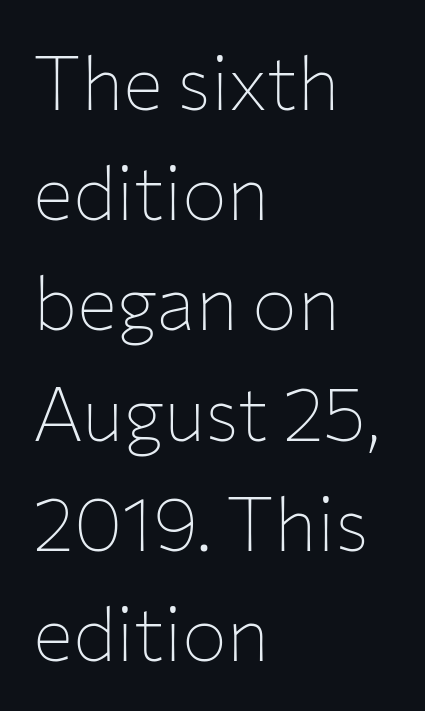
Q: Is the text bold? A: No.
Q: Is the text italic (slanted)? A: No, it is upright.
Q: Is the typeface a serif or a sans-serif typeface? A: Sans-serif.
Q: Is the text underlined? A: No.
Q: How is the paragraph aligned? A: Left-aligned.
Q: Is the spacing between letters normal or unusually wide? A: Normal.
Q: Is the spacing between lines tight, normal or loose? A: Normal.
Q: Width (condensed, normal, or wide)? A: Normal.
Q: Stroke contrast? A: Low.
Q: x-height? A: Medium.
Q: Monospaced? A: No.
